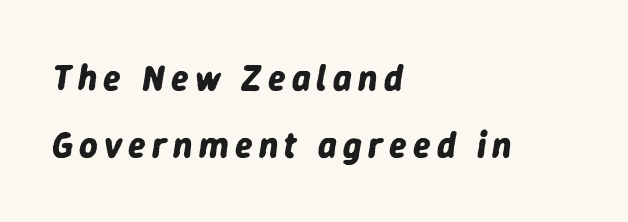
{"italic": "yes", "lean": "right", "slant_degrees": 9, "bold": "yes", "weight": "bold", "width": "normal", "stroke_contrast": "low", "x_height": "medium", "monospaced": "no", "underline": "no", "align": "left", "line_spacing_ratio": 1.85, "glyph_px": 36}
